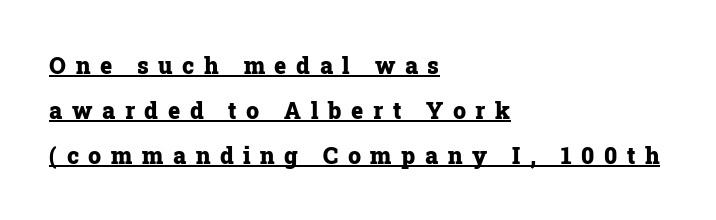
Loose tracking; the words dissolve into strings of separated letters. These lines are set flush left with a ragged right edge. Set as a true bold cut, around the 700 mark. Caption: lettering with a line underneath.
